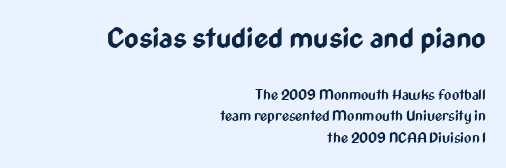
Q: Is the text bold? A: Yes.
Q: Is the text italic (slanted)? A: No, it is upright.
Q: Is the typeface a serif or a sans-serif typeface? A: Sans-serif.
Q: Is the text underlined? A: No.
Q: How is the paragraph aligned? A: Right-aligned.
Q: Is the spacing between letters normal or unusually wide? A: Normal.
Q: Is the spacing between lines tight, normal or loose? A: Normal.
Q: Which block of text is set in a larger size, the first (top) or the second (bottom)? A: The first (top) one.
Q: Width (condensed, normal, or wide)? A: Condensed.
Q: Stroke contrast? A: Low.
Q: x-height? A: Medium.
Q: Monospaced? A: No.
